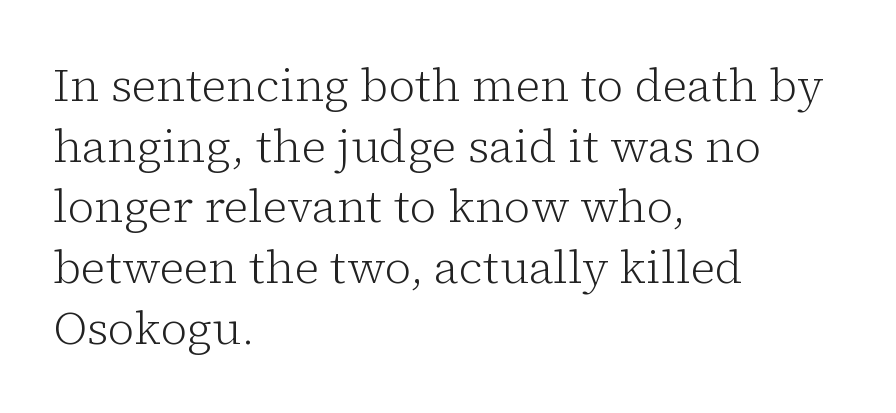
Q: Is the text bold? A: No.
Q: Is the text italic (slanted)? A: No, it is upright.
Q: Is the typeface a serif or a sans-serif typeface? A: Serif.
Q: Is the text underlined? A: No.
Q: How is the paragraph aligned? A: Left-aligned.
Q: Is the spacing between letters normal or unusually wide? A: Normal.
Q: Is the spacing between lines tight, normal or loose? A: Normal.
Q: Width (condensed, normal, or wide)? A: Normal.
Q: Stroke contrast? A: Low.
Q: x-height? A: Medium.
Q: Monospaced? A: No.
